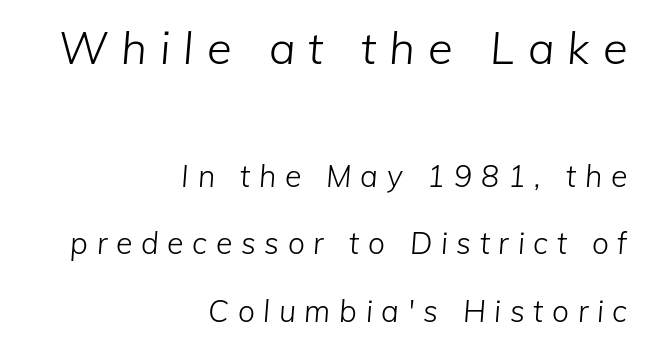
The typesetting does not lean heavy: it is not bold. This block would shrink considerably if given ordinary leading; it's expanded now. Right-aligned paragraph, ragged on the left. The gaps between neighbouring characters are conspicuously large.
